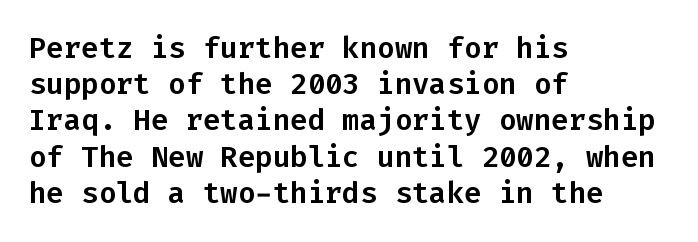
{"serif": "no", "italic": "no", "width": "normal", "stroke_contrast": "low", "x_height": "medium", "monospaced": "yes", "underline": "no", "align": "left", "line_spacing": "normal", "line_spacing_ratio": 1.25, "letter_spacing": "normal", "letter_spacing_em": 0.0, "glyph_px": 29}
